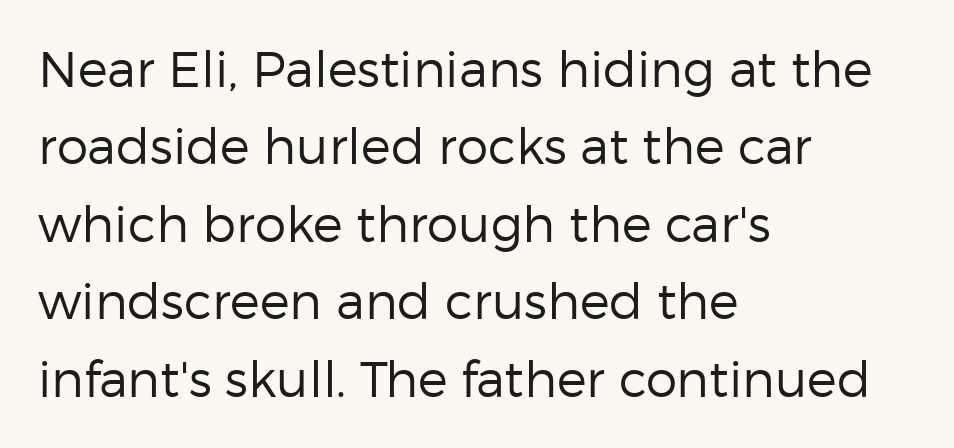
The image shows 50 px regular-weight sans-serif type, upright; set left-aligned, normal line spacing (1.55x), normal letter spacing, not underlined; low stroke contrast and a medium x-height.
